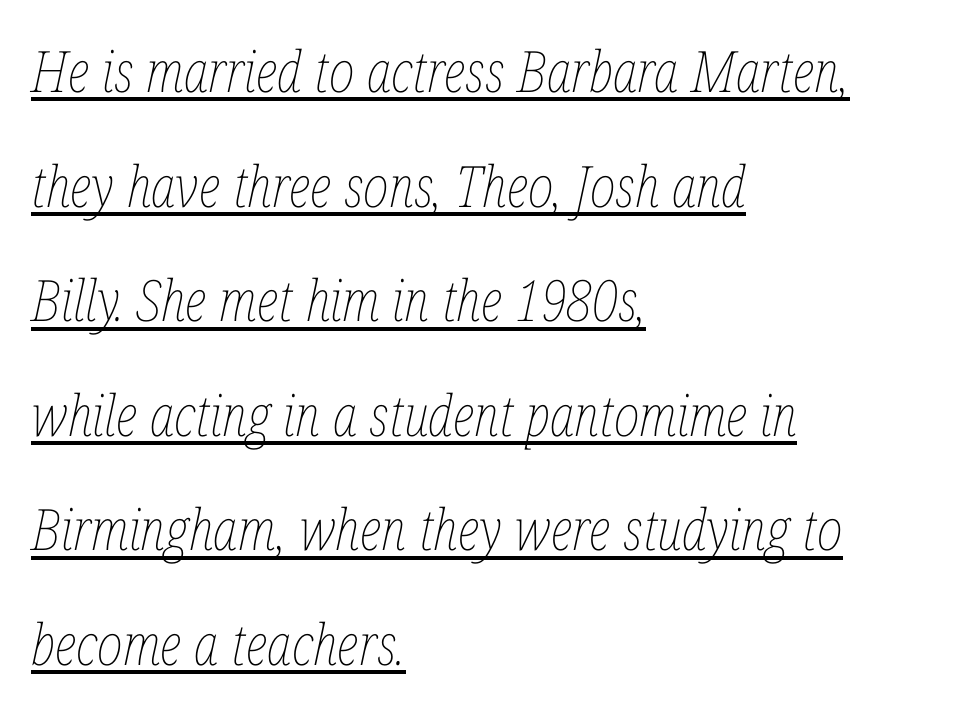
Where is the straight margin? On the left. The lines are spread far apart with generous leading. The characters are drawn with everyday or finer stroke widths. Each letter keeps its own natural width here, so spacing adapts to shape.
